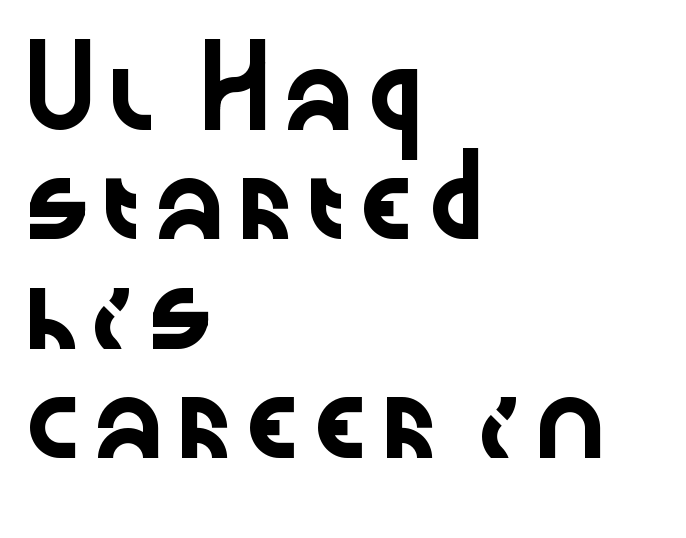
{"serif": "no", "italic": "no", "width": "wide", "stroke_contrast": "low", "x_height": "medium", "monospaced": "no", "underline": "no", "align": "left", "line_spacing": "normal", "line_spacing_ratio": 1.52, "letter_spacing": "normal", "letter_spacing_em": 0.0, "glyph_px": 72}
